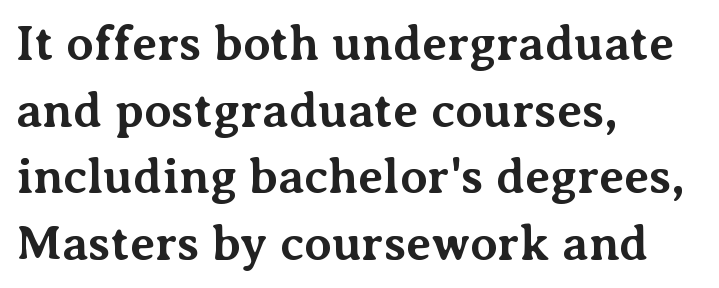
Q: Is the text bold? A: Yes.
Q: Is the text italic (slanted)? A: No, it is upright.
Q: Is the typeface a serif or a sans-serif typeface? A: Serif.
Q: Is the text underlined? A: No.
Q: How is the paragraph aligned? A: Left-aligned.
Q: Is the spacing between letters normal or unusually wide? A: Normal.
Q: Is the spacing between lines tight, normal or loose? A: Normal.
Q: Width (condensed, normal, or wide)? A: Normal.
Q: Stroke contrast? A: Medium.
Q: x-height? A: Medium.
Q: Monospaced? A: No.
